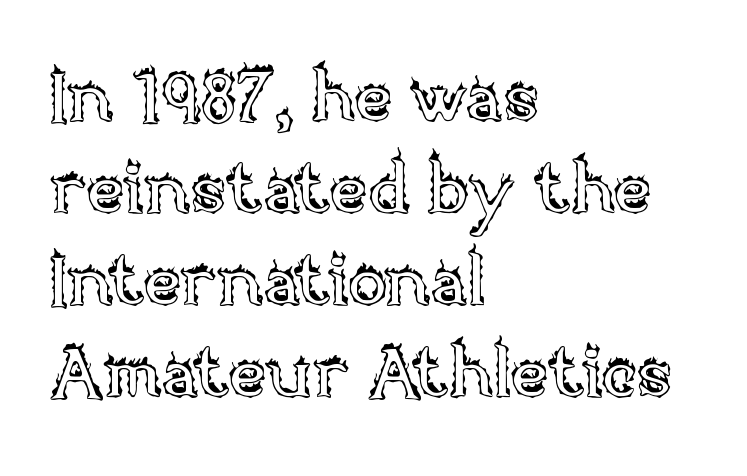
{"italic": "no", "width": "normal", "x_height": "large", "monospaced": "no", "underline": "no", "align": "left", "line_spacing": "normal", "line_spacing_ratio": 1.28, "letter_spacing": "normal", "letter_spacing_em": 0.0, "glyph_px": 72}
